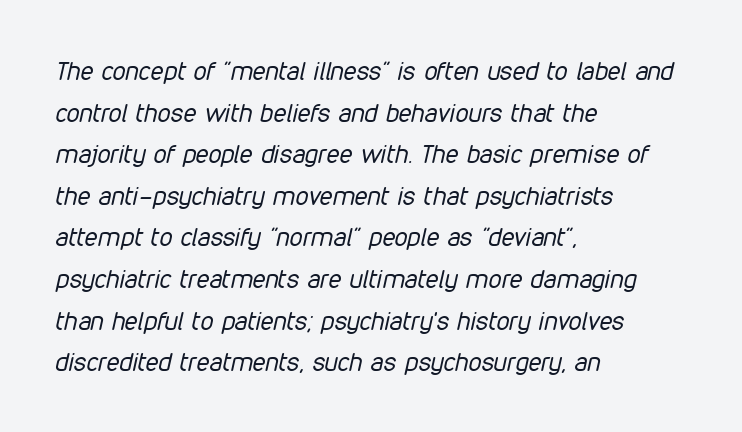
The image shows 26 px text type, italic (leaning right); set left-aligned, normal line spacing (1.6x), normal letter spacing, not underlined.
